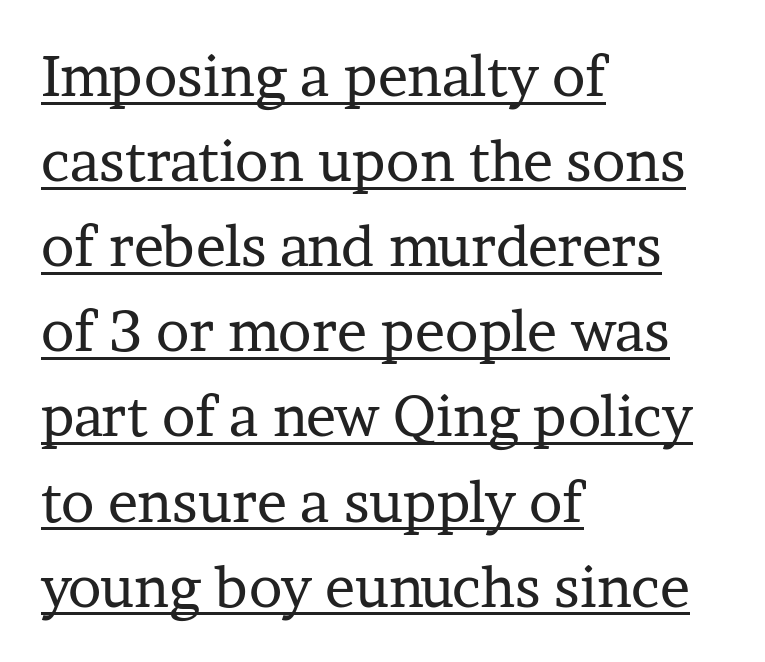
Notice how the stems are strictly vertical — no italics here. Emphasis is given by a line drawn under the lettering. Character widths vary here, with narrow letters taking less room than wide ones. You can tell from the footed stems that serif type was used. Stroke thickness stays within the range of a standard reading face or lighter.
